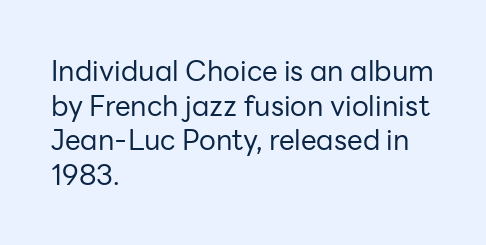
The image shows 28 px regular-weight sans-serif type, upright; set left-aligned, line spacing 1.24x, normal letter spacing, not underlined; low stroke contrast and a medium x-height.
